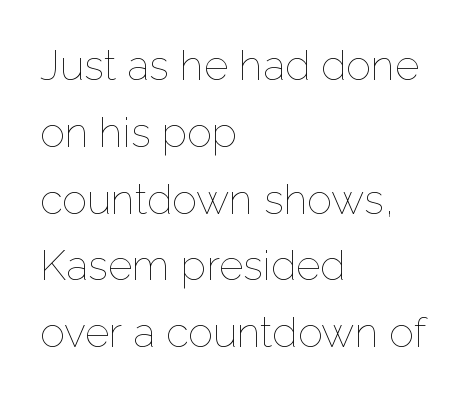
Q: Is the text bold? A: No.
Q: Is the text italic (slanted)? A: No, it is upright.
Q: Is the text underlined? A: No.
Q: How is the paragraph aligned? A: Left-aligned.
Q: Is the spacing between letters normal or unusually wide? A: Normal.
Q: Is the spacing between lines tight, normal or loose? A: Normal.
Q: Width (condensed, normal, or wide)? A: Normal.
Q: Stroke contrast? A: Low.
Q: x-height? A: Medium.
Q: Monospaced? A: No.
